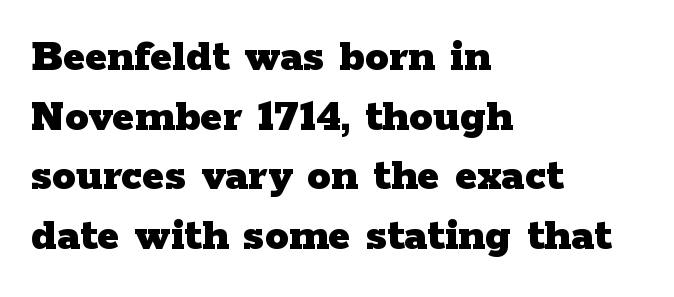
Caption: bold face, heavy strokes. Nobody drew a line under any word here. The lines are quadded left. This is roman type, the default non-slanted kind. The line texture is even and compact thanks to regular tracking. To sum up the face: it has serifs.
